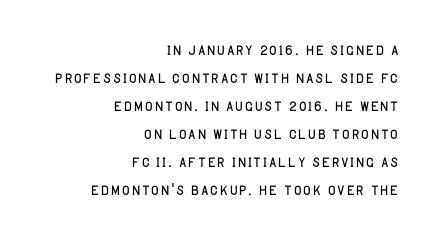
{"italic": "no", "bold": "no", "underline": "no", "align": "right", "line_spacing": "normal", "line_spacing_ratio": 1.33, "letter_spacing": "normal", "letter_spacing_em": 0.0, "glyph_px": 21}
